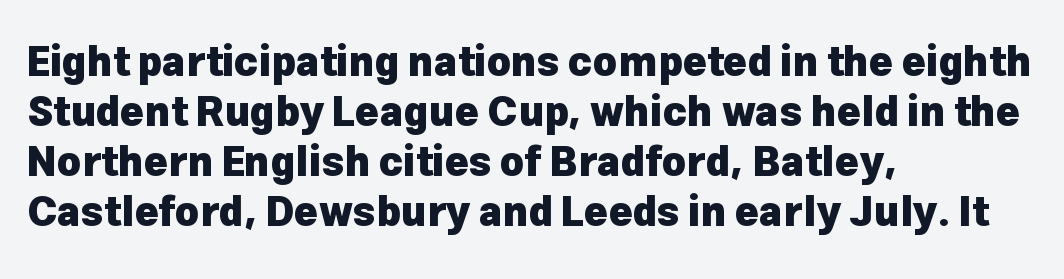
Q: Is the text bold? A: Yes.
Q: Is the text italic (slanted)? A: No, it is upright.
Q: Is the typeface a serif or a sans-serif typeface? A: Sans-serif.
Q: Is the text underlined? A: No.
Q: How is the paragraph aligned? A: Left-aligned.
Q: Is the spacing between letters normal or unusually wide? A: Normal.
Q: Width (condensed, normal, or wide)? A: Normal.
Q: Stroke contrast? A: Low.
Q: x-height? A: Medium.
Q: Monospaced? A: No.
